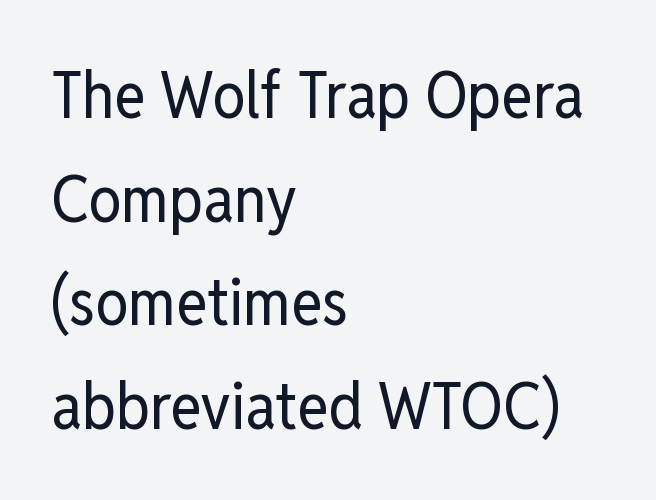
The image shows 66 px regular-weight, condensed sans-serif type, upright; set left-aligned, normal line spacing (1.57x), normal letter spacing, not underlined; low stroke contrast and a medium x-height.
